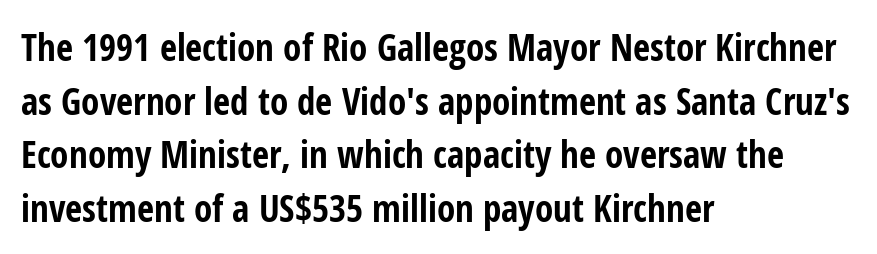
Q: Is the text bold? A: Yes.
Q: Is the text italic (slanted)? A: No, it is upright.
Q: Is the typeface a serif or a sans-serif typeface? A: Sans-serif.
Q: Is the text underlined? A: No.
Q: How is the paragraph aligned? A: Left-aligned.
Q: Is the spacing between letters normal or unusually wide? A: Normal.
Q: Is the spacing between lines tight, normal or loose? A: Normal.
Q: Width (condensed, normal, or wide)? A: Condensed.
Q: Stroke contrast? A: Low.
Q: x-height? A: Medium.
Q: Monospaced? A: No.
